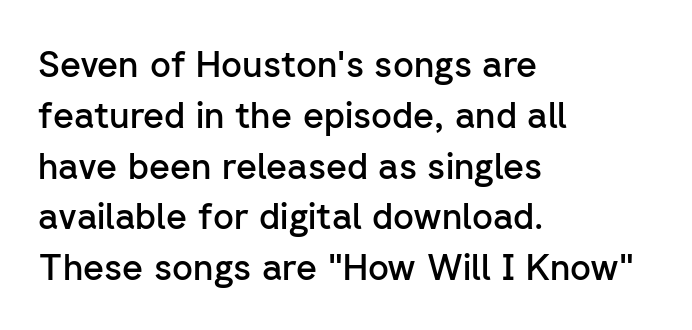
The specimen omits any rule beneath the text block's lines. Firm but not heavy-handed strokes: this text is semibold. Horizontal bands of white between lines are of average thickness. Note the varied advance widths — an 'i' is clearly narrower than an 'm'. In terms of posture, this sample is upright. Classification — sans serif.
